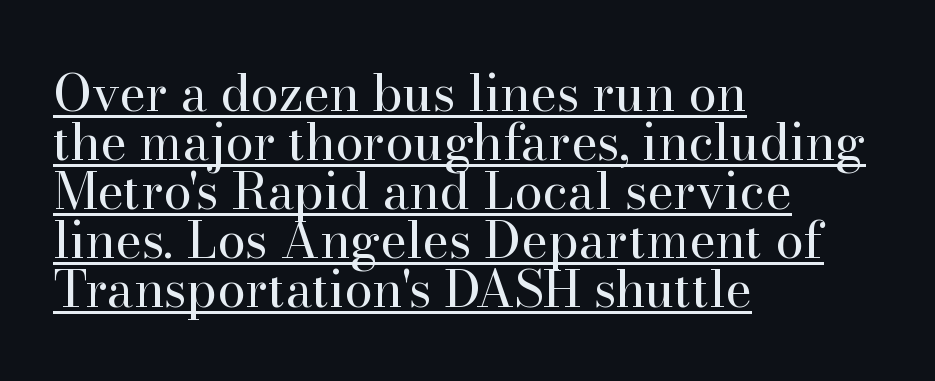
The image shows 51 px regular-weight serif type, upright; set left-aligned, tight line spacing (0.96x), normal letter spacing, underlined; high stroke contrast and a small x-height.
